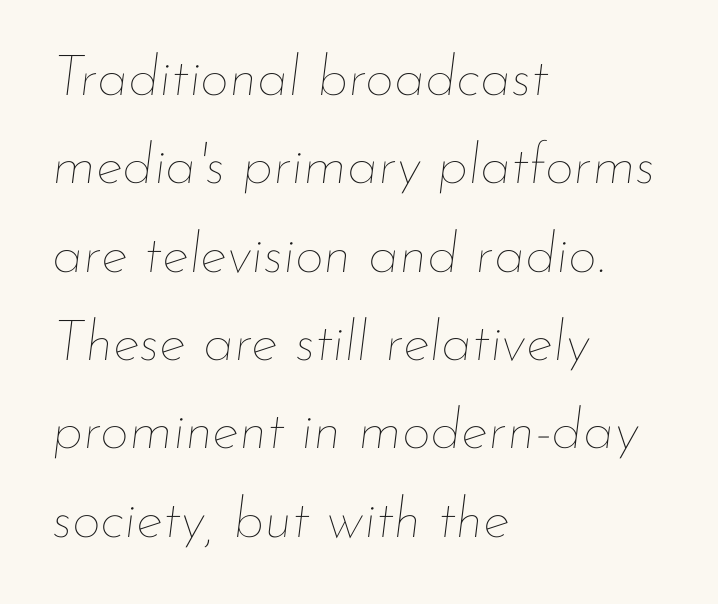
{"italic": "yes", "lean": "right", "slant_degrees": 7, "bold": "no", "weight": "thin", "width": "normal", "stroke_contrast": "low", "x_height": "small", "monospaced": "no", "underline": "no", "align": "left", "line_spacing": "normal", "line_spacing_ratio": 1.55, "letter_spacing": "normal", "letter_spacing_em": 0.0, "glyph_px": 57}
